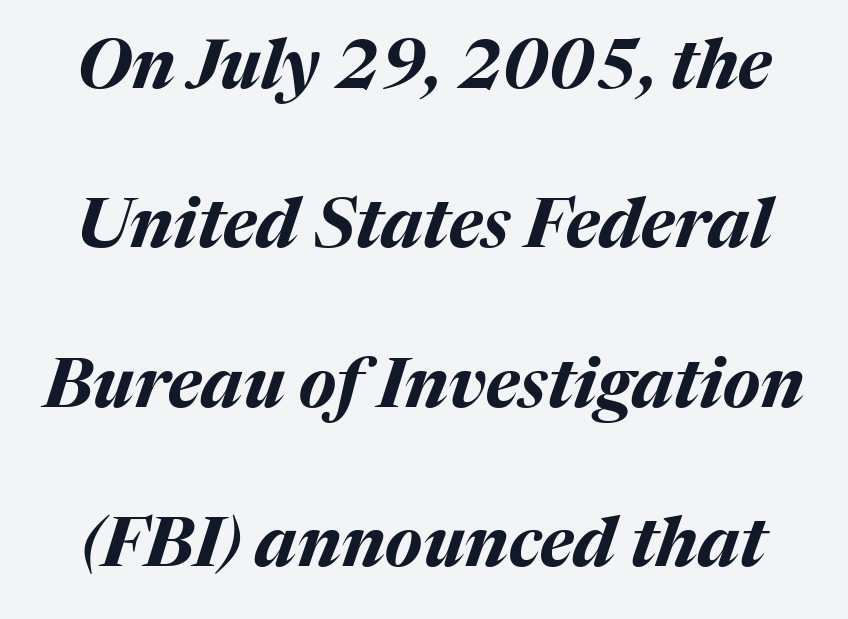
{"italic": "yes", "lean": "right", "slant_degrees": 17, "bold": "yes", "weight": "bold", "width": "normal", "stroke_contrast": "medium", "x_height": "medium", "monospaced": "no", "underline": "no", "line_spacing": "loose", "line_spacing_ratio": 2.31, "letter_spacing": "normal", "letter_spacing_em": 0.0, "glyph_px": 69}
